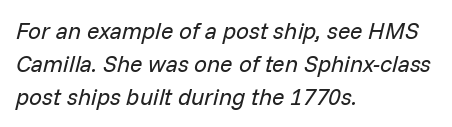
The image shows 23 px text type, italic (leaning right); set left-aligned, normal line spacing (1.43x), normal letter spacing, not underlined.
